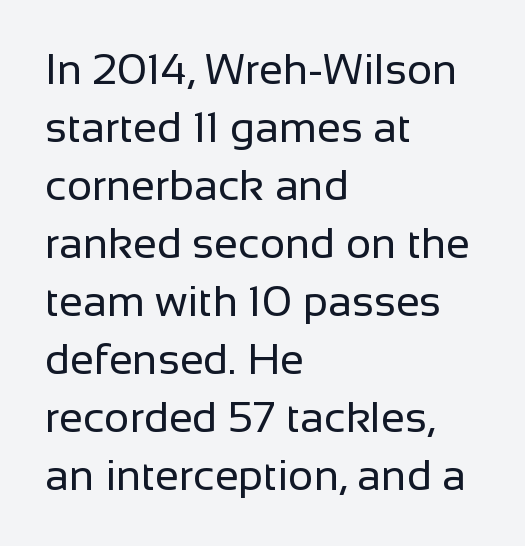
The image shows 43 px regular-weight sans-serif type, upright; set left-aligned, normal line spacing (1.35x), normal letter spacing, not underlined; low stroke contrast and a medium x-height.
